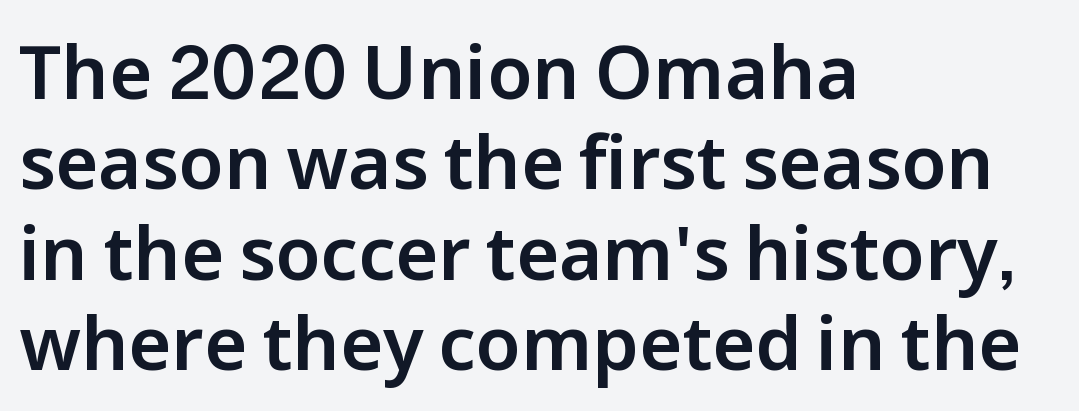
{"serif": "no", "italic": "no", "width": "normal", "stroke_contrast": "low", "x_height": "medium", "monospaced": "no", "underline": "no", "align": "left", "line_spacing_ratio": 1.22, "letter_spacing": "normal", "letter_spacing_em": 0.0, "glyph_px": 74}
